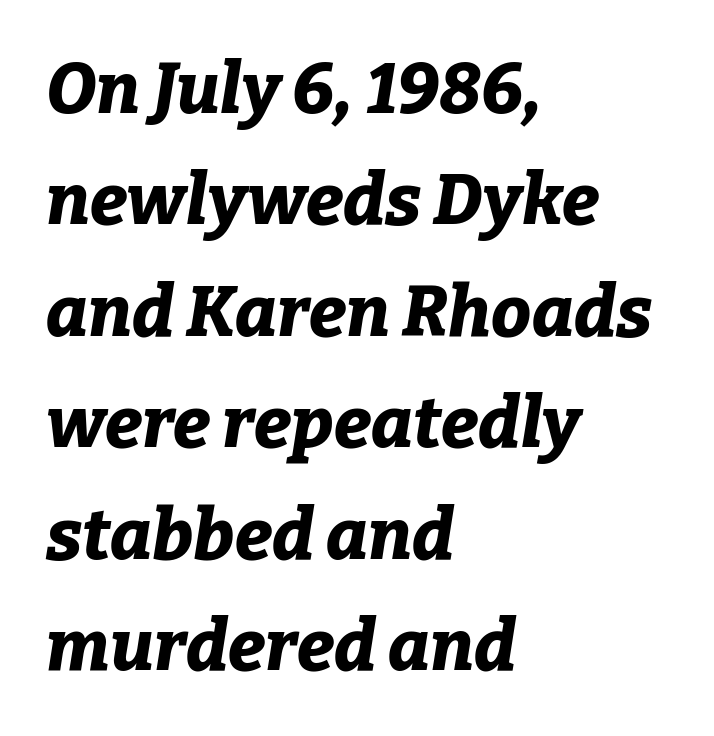
Q: Is the text bold? A: Yes.
Q: Is the text italic (slanted)? A: Yes, it leans right by about 9 degrees.
Q: Is the text underlined? A: No.
Q: How is the paragraph aligned? A: Left-aligned.
Q: Is the spacing between letters normal or unusually wide? A: Normal.
Q: Is the spacing between lines tight, normal or loose? A: Normal.
Q: Width (condensed, normal, or wide)? A: Normal.
Q: Stroke contrast? A: Low.
Q: x-height? A: Medium.
Q: Monospaced? A: No.
